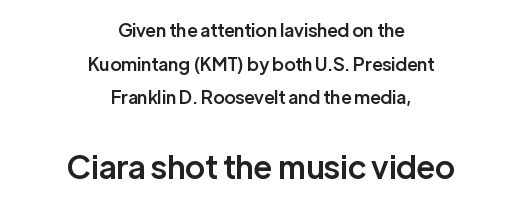
The image shows 32 px semibold sans-serif type, upright; set centered, line spacing 1.87x, normal letter spacing, not underlined; the second (bottom) block is 1.78x larger; low stroke contrast and a medium x-height.
